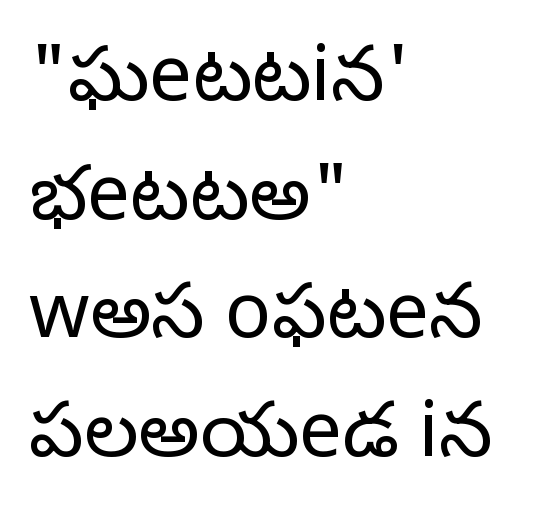
Horizontal bands of white between lines are of average thickness. Varying glyph widths throughout — classic text-font behaviour. The space directly below the letters is spotless. The typesetting does not lean heavy: it is not bold.
